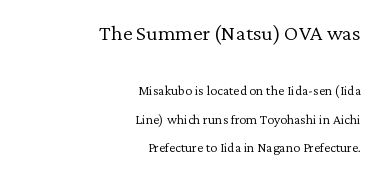
Is the block centered? No — it sits flush against the right margin. Which of the two is more prominent by size? The first, at the top. Caption: face not bold, strokes unweighted. Decoration check: the copy has no underline.
